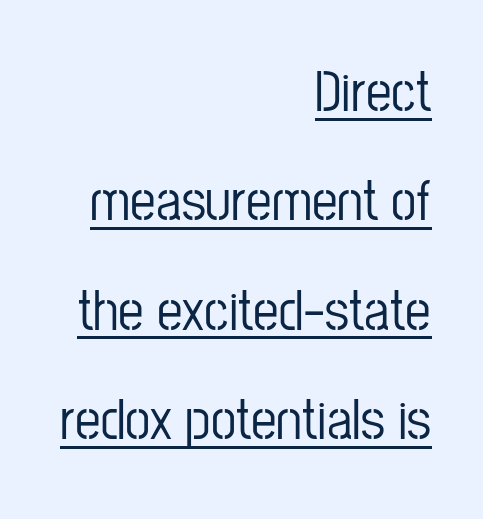
Q: Is the text italic (slanted)? A: No, it is upright.
Q: Is the typeface a serif or a sans-serif typeface? A: Sans-serif.
Q: Is the text underlined? A: Yes.
Q: How is the paragraph aligned? A: Right-aligned.
Q: Is the spacing between letters normal or unusually wide? A: Normal.
Q: Is the spacing between lines tight, normal or loose? A: Loose.
Q: Width (condensed, normal, or wide)? A: Condensed.
Q: Stroke contrast? A: Low.
Q: x-height? A: Medium.
Q: Monospaced? A: No.
